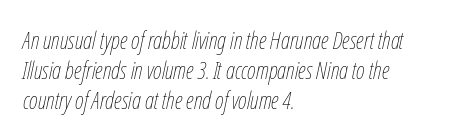
{"italic": "yes", "lean": "right", "slant_degrees": 12, "bold": "no", "underline": "no", "align": "left", "line_spacing": "normal", "line_spacing_ratio": 1.25, "letter_spacing": "normal", "letter_spacing_em": 0.0, "glyph_px": 24}
